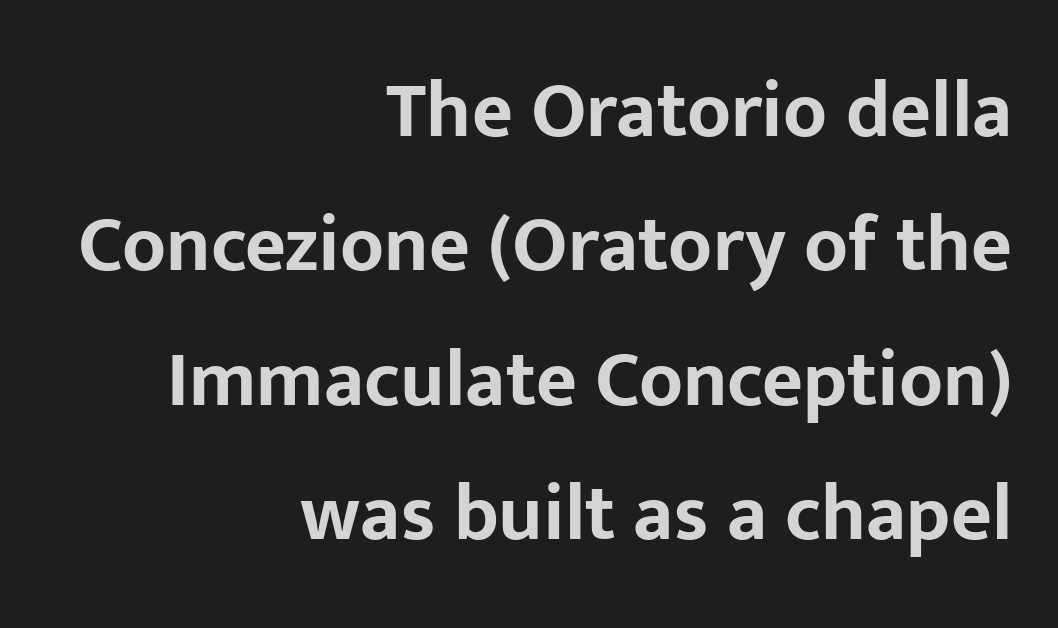
{"serif": "no", "italic": "no", "bold": "yes", "weight": "bold", "width": "normal", "stroke_contrast": "low", "x_height": "medium", "monospaced": "no", "underline": "no", "align": "right", "line_spacing": "normal", "line_spacing_ratio": 1.7, "letter_spacing": "normal", "letter_spacing_em": 0.0, "glyph_px": 79}
